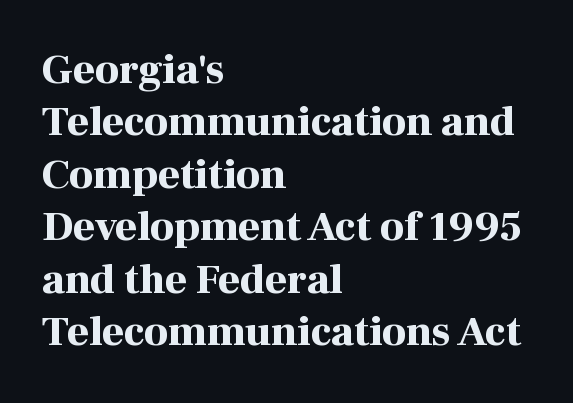
{"serif": "yes", "italic": "no", "bold": "yes", "weight": "bold", "width": "normal", "stroke_contrast": "high", "x_height": "medium", "monospaced": "no", "underline": "no", "align": "left", "line_spacing": "normal", "line_spacing_ratio": 1.25, "letter_spacing": "normal", "letter_spacing_em": 0.0, "glyph_px": 42}
